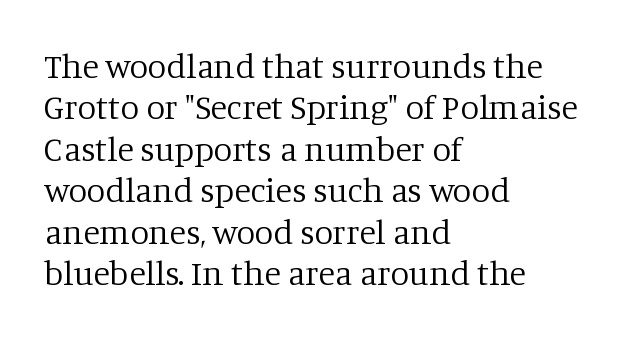
{"serif": "yes", "italic": "no", "bold": "no", "weight": "regular", "width": "normal", "stroke_contrast": "low", "x_height": "large", "monospaced": "no", "underline": "no", "align": "left", "line_spacing_ratio": 1.22, "letter_spacing": "normal", "letter_spacing_em": 0.0, "glyph_px": 34}
